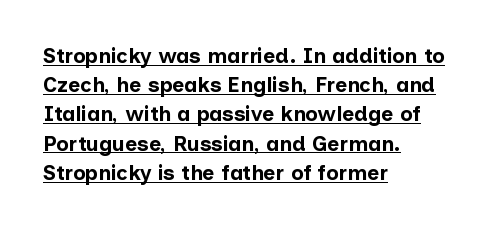
The image shows 21 px bold type, upright; set left-aligned, normal line spacing (1.39x), normal letter spacing, underlined.
